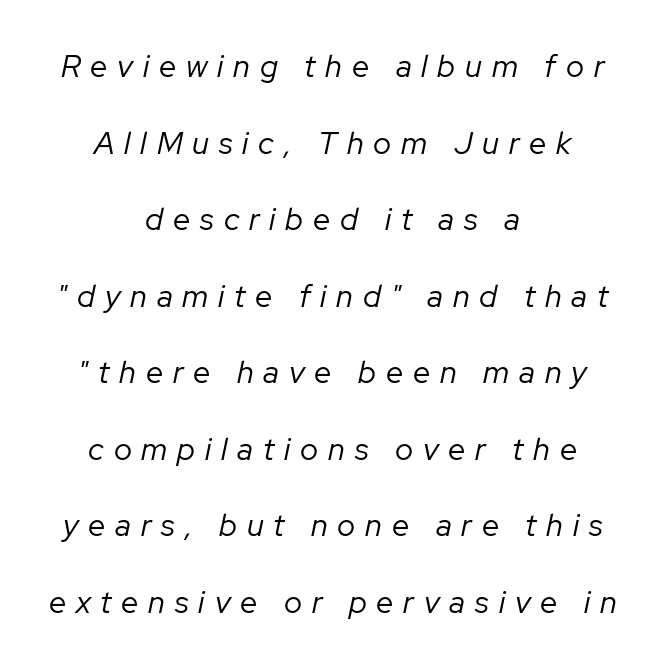
{"italic": "yes", "lean": "right", "slant_degrees": 12, "bold": "no", "weight": "regular", "width": "normal", "stroke_contrast": "low", "x_height": "medium", "monospaced": "no", "underline": "no", "align": "center", "line_spacing": "loose", "line_spacing_ratio": 2.47, "letter_spacing": "wide", "letter_spacing_em": 0.32, "glyph_px": 31}
